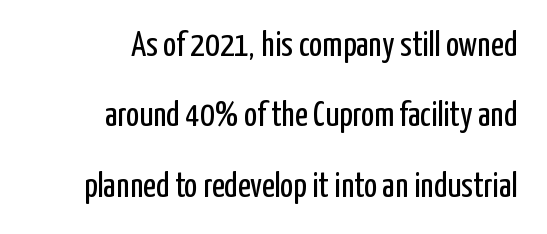
The image shows 35 px regular-weight, condensed sans-serif type, upright; set right-aligned, loose line spacing (2.01x), normal letter spacing, not underlined; low stroke contrast and a medium x-height.
